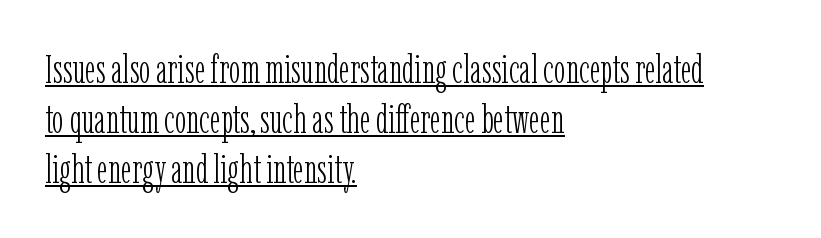
The image shows 39 px light, condensed serif type, upright; set left-aligned, normal line spacing (1.28x), normal letter spacing, underlined; low stroke contrast and a medium x-height.
